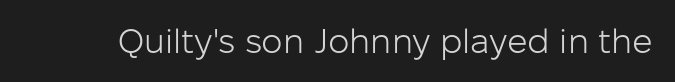
Q: Is the text bold? A: No.
Q: Is the text italic (slanted)? A: No, it is upright.
Q: Is the typeface a serif or a sans-serif typeface? A: Sans-serif.
Q: Is the text underlined? A: No.
Q: Is the spacing between letters normal or unusually wide? A: Normal.
Q: Width (condensed, normal, or wide)? A: Normal.
Q: Stroke contrast? A: Low.
Q: x-height? A: Medium.
Q: Monospaced? A: No.
